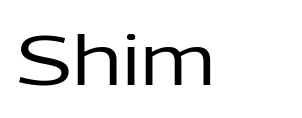
The image shows 70 px regular-weight sans-serif type, upright; set left-aligned, normal letter spacing, not underlined; low stroke contrast and a medium x-height.
